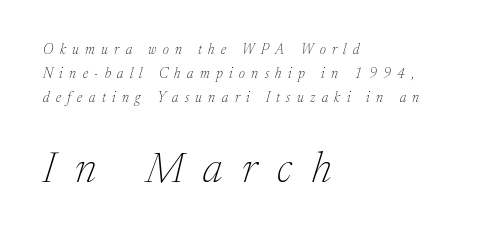
The image shows 43 px thin serif type, italic (leaning right); set left-aligned, line spacing 1.72x, unusually wide letter spacing (+0.46 em), not underlined; the second (bottom) block is 3.07x larger; medium stroke contrast and a medium x-height.
